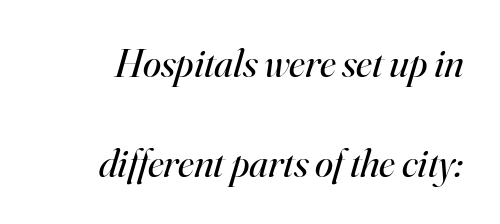
Q: Is the text bold? A: No.
Q: Is the text italic (slanted)? A: Yes, it leans right by about 16 degrees.
Q: Is the typeface a serif or a sans-serif typeface? A: Serif.
Q: Is the text underlined? A: No.
Q: Is the spacing between letters normal or unusually wide? A: Normal.
Q: Is the spacing between lines tight, normal or loose? A: Loose.
Q: Width (condensed, normal, or wide)? A: Normal.
Q: Stroke contrast? A: High.
Q: x-height? A: Small.
Q: Monospaced? A: No.
